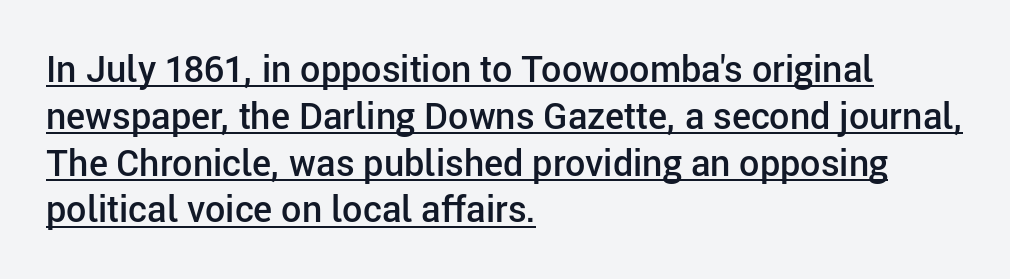
You can tell from the bare stems that sans-serif type was used. The tracking reads as untouched default to a designer's eye. The paragraph has a hard left edge and a soft right edge. Is there any slant? The stems are plumb.
